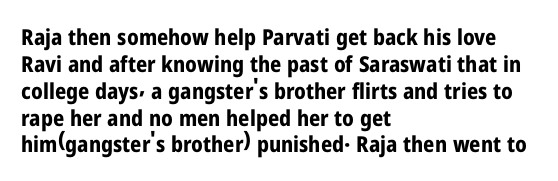
A typesetter would mark this as roman, not italic. What stands out about the letter spacing? Nothing — it is the standard amount. The baseline area is clear. Caption: bold face, heavy strokes.
